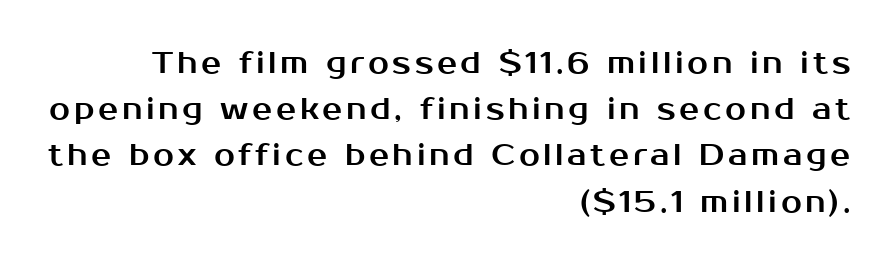
{"serif": "no", "italic": "no", "width": "normal", "stroke_contrast": "medium", "x_height": "medium", "monospaced": "no", "underline": "no", "align": "right", "line_spacing": "normal", "line_spacing_ratio": 1.54, "glyph_px": 30}
